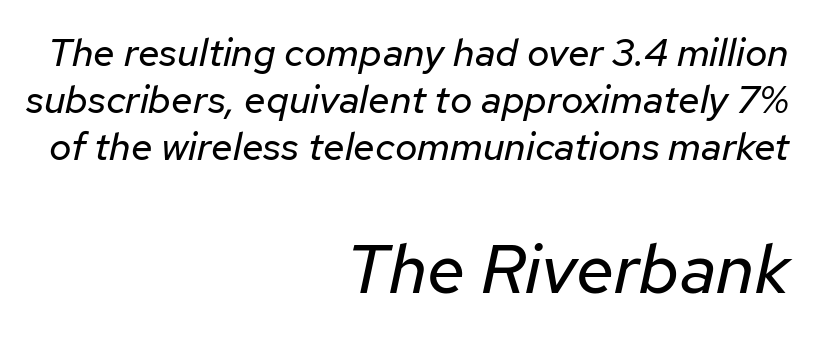
{"italic": "yes", "lean": "right", "slant_degrees": 12, "bold": "no", "weight": "regular", "width": "normal", "stroke_contrast": "low", "x_height": "medium", "monospaced": "no", "underline": "no", "align": "right", "line_spacing_ratio": 1.2, "letter_spacing": "normal", "letter_spacing_em": 0.0, "larger_block": "second", "size_ratio": 1.77, "glyph_px": 69}
